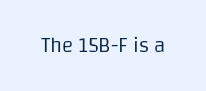
{"italic": "no", "bold": "no", "underline": "no", "letter_spacing": "normal", "letter_spacing_em": 0.0, "glyph_px": 21}
